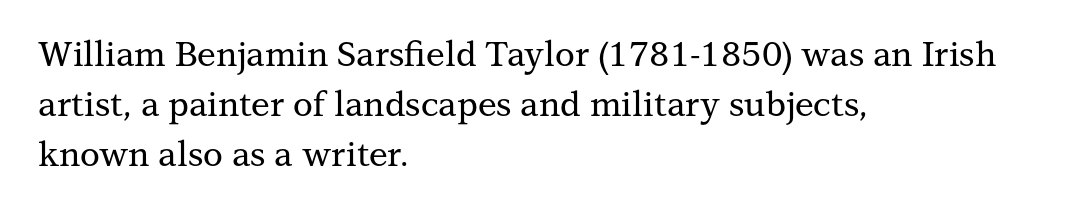
Q: Is the text italic (slanted)? A: No, it is upright.
Q: Is the typeface a serif or a sans-serif typeface? A: Serif.
Q: Is the text underlined? A: No.
Q: How is the paragraph aligned? A: Left-aligned.
Q: Is the spacing between letters normal or unusually wide? A: Normal.
Q: Is the spacing between lines tight, normal or loose? A: Normal.
Q: Width (condensed, normal, or wide)? A: Normal.
Q: Stroke contrast? A: Medium.
Q: x-height? A: Medium.
Q: Monospaced? A: No.
